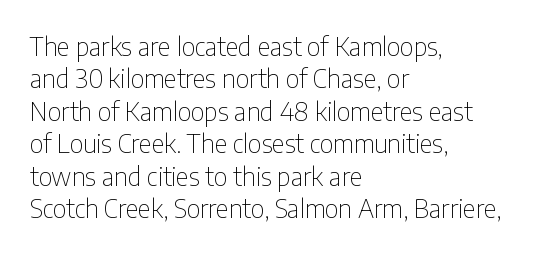
{"italic": "no", "bold": "no", "underline": "no", "align": "left", "line_spacing": "normal", "line_spacing_ratio": 1.3, "letter_spacing": "normal", "letter_spacing_em": 0.0, "glyph_px": 25}
